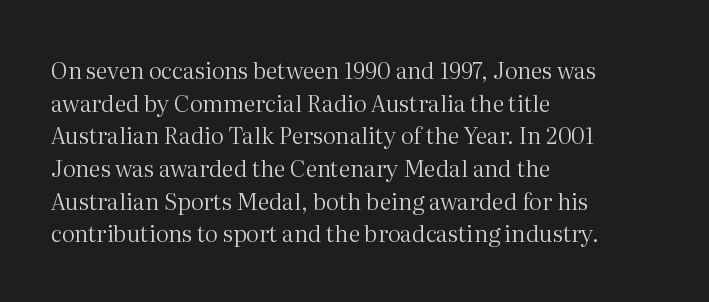
The image shows 23 px text type, upright; set left-aligned, normal line spacing (1.42x), normal letter spacing, not underlined.
